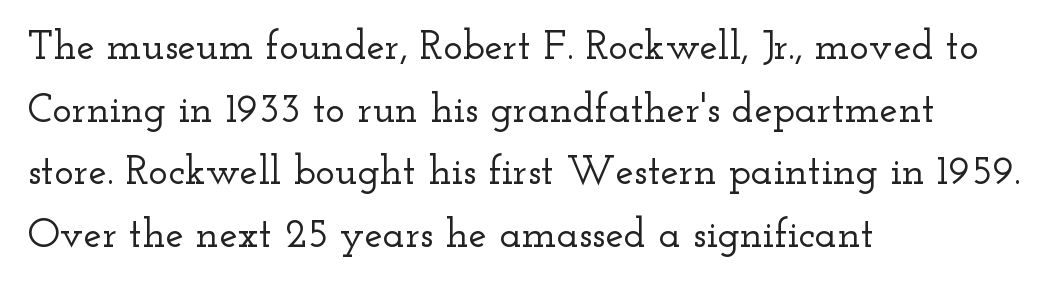
The image shows 41 px wide serif type, upright; set left-aligned, normal line spacing (1.53x), normal letter spacing, not underlined; low stroke contrast and a small x-height.
